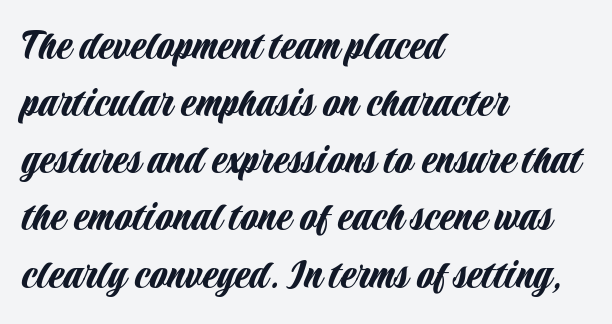
{"serif": "no", "width": "condensed", "stroke_contrast": "low", "x_height": "large", "monospaced": "no", "underline": "no", "align": "left", "line_spacing": "normal", "line_spacing_ratio": 1.27, "letter_spacing": "normal", "letter_spacing_em": 0.0, "glyph_px": 45}
